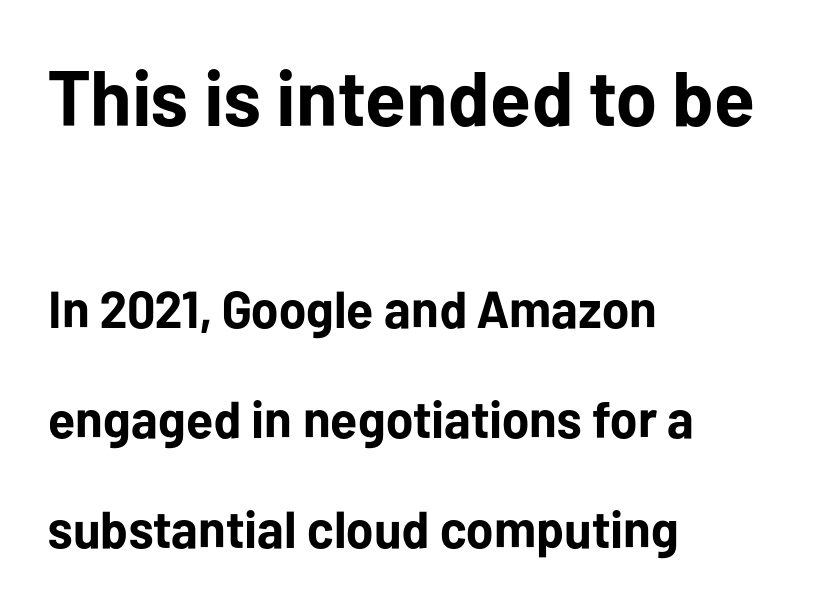
The image shows 78 px bold sans-serif type, upright; set left-aligned, loose line spacing (2.12x), normal letter spacing, not underlined; the first (top) block is 1.5x larger; low stroke contrast and a medium x-height.
